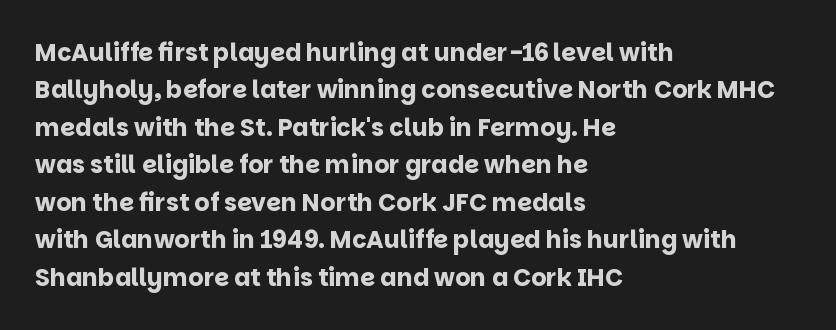
Q: Is the text bold? A: Yes.
Q: Is the text italic (slanted)? A: No, it is upright.
Q: Is the text underlined? A: No.
Q: How is the paragraph aligned? A: Left-aligned.
Q: Is the spacing between letters normal or unusually wide? A: Normal.
Q: Is the spacing between lines tight, normal or loose? A: Normal.
